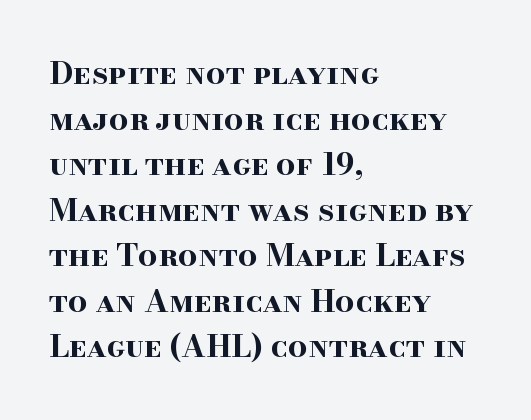
{"serif": "yes", "italic": "no", "bold": "yes", "weight": "bold", "width": "wide", "stroke_contrast": "high", "x_height": "small", "monospaced": "no", "underline": "no", "align": "left", "line_spacing": "normal", "line_spacing_ratio": 1.47, "letter_spacing": "normal", "letter_spacing_em": 0.0, "glyph_px": 31}
